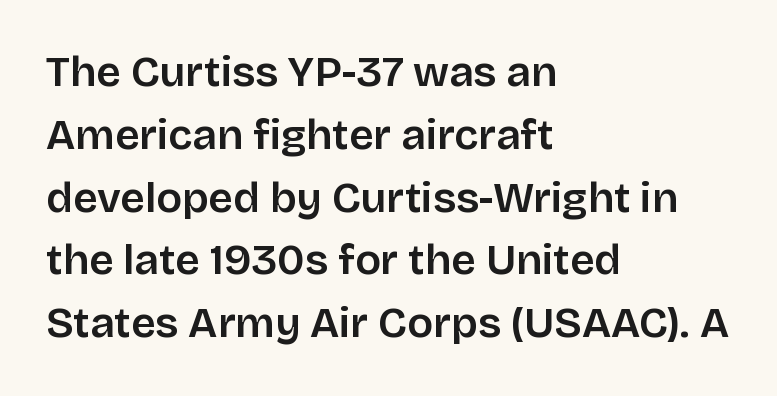
Q: Is the text italic (slanted)? A: No, it is upright.
Q: Is the typeface a serif or a sans-serif typeface? A: Sans-serif.
Q: Is the text underlined? A: No.
Q: How is the paragraph aligned? A: Left-aligned.
Q: Is the spacing between letters normal or unusually wide? A: Normal.
Q: Is the spacing between lines tight, normal or loose? A: Normal.
Q: Width (condensed, normal, or wide)? A: Normal.
Q: Stroke contrast? A: Low.
Q: x-height? A: Large.
Q: Monospaced? A: No.
